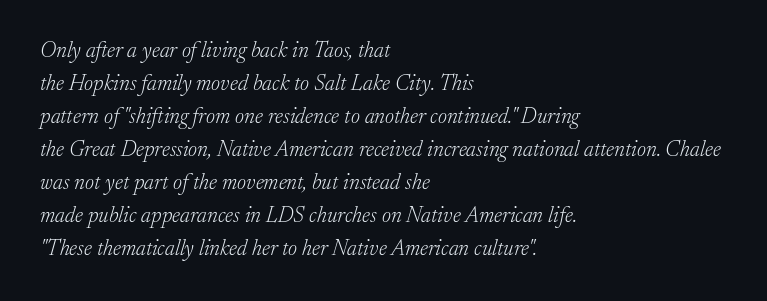
{"italic": "yes", "lean": "right", "slant_degrees": 17, "bold": "no", "underline": "no", "align": "left", "line_spacing": "normal", "line_spacing_ratio": 1.5, "letter_spacing": "normal", "letter_spacing_em": 0.0, "glyph_px": 22}
